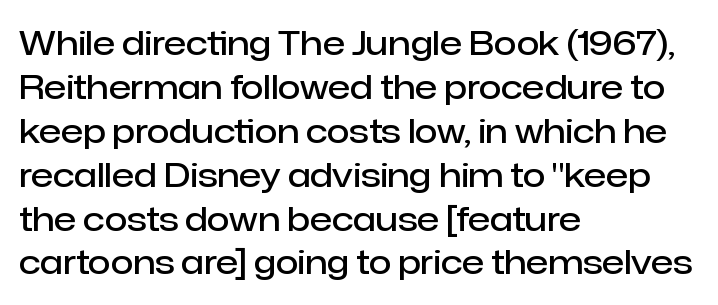
The image shows 33 px semibold sans-serif type, upright; set left-aligned, normal line spacing (1.33x), normal letter spacing, not underlined; low stroke contrast and a medium x-height.
